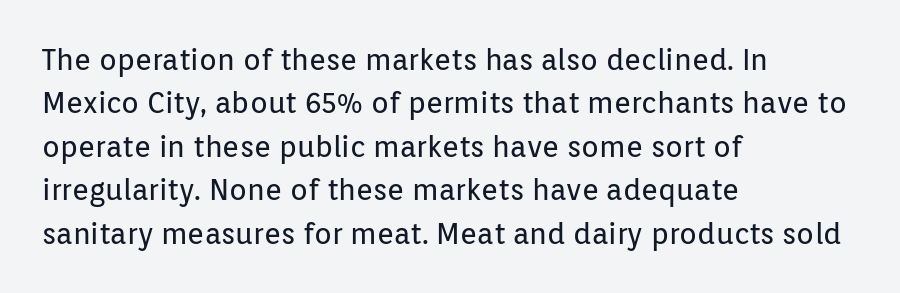
The image shows 29 px regular-weight sans-serif type, upright; set left-aligned, normal line spacing (1.5x), normal letter spacing, not underlined; low stroke contrast and a medium x-height.
